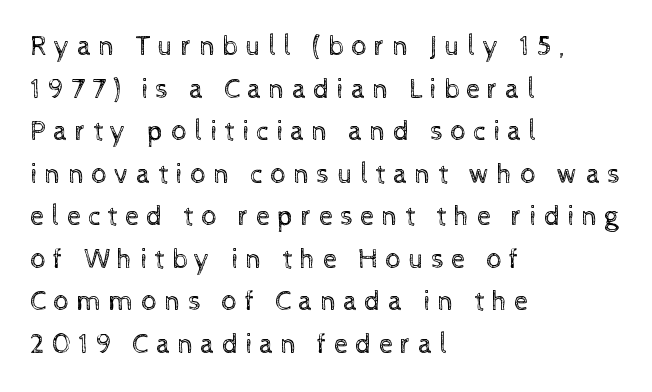
Q: Is the text bold? A: No.
Q: Is the text italic (slanted)? A: No, it is upright.
Q: Is the text underlined? A: No.
Q: How is the paragraph aligned? A: Left-aligned.
Q: Is the spacing between letters normal or unusually wide? A: Unusually wide.
Q: Is the spacing between lines tight, normal or loose? A: Normal.
Q: Width (condensed, normal, or wide)? A: Normal.
Q: x-height? A: Medium.
Q: Monospaced? A: No.
